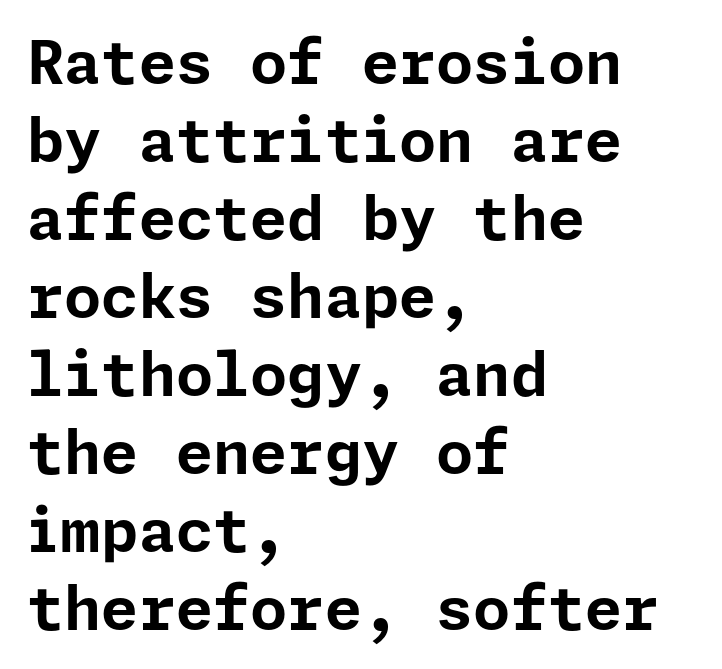
The image shows 60 px bold sans-serif type, upright; set left-aligned, normal line spacing (1.3x), normal letter spacing, not underlined; low stroke contrast and a medium x-height.
